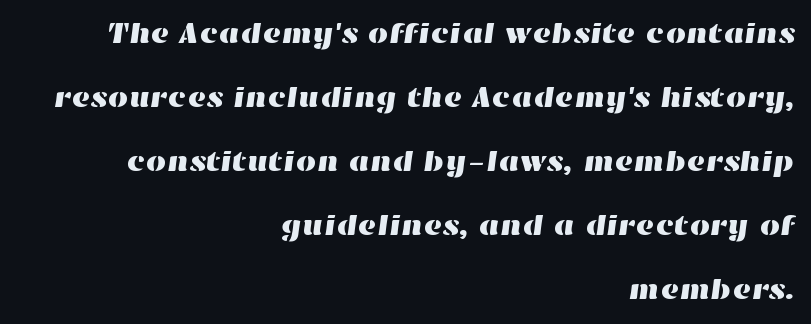
{"width": "wide", "stroke_contrast": "high", "x_height": "medium", "monospaced": "no", "underline": "no", "align": "right", "line_spacing": "loose", "line_spacing_ratio": 2.21, "letter_spacing": "normal", "letter_spacing_em": 0.0, "glyph_px": 29}
